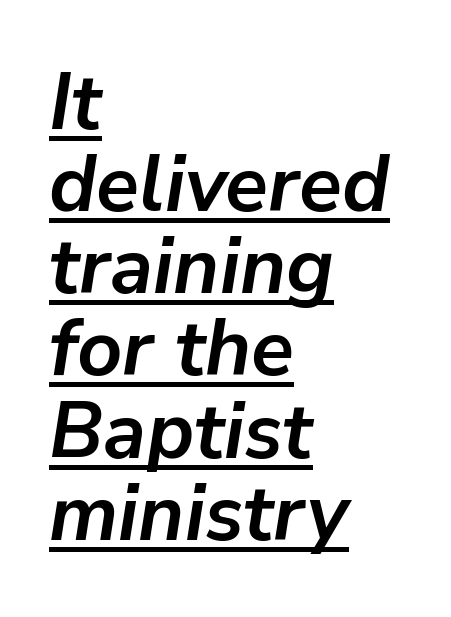
The image shows 79 px semibold type, italic (leaning right); set left-aligned, tight line spacing (1.04x), normal letter spacing, underlined; low stroke contrast and a medium x-height.
